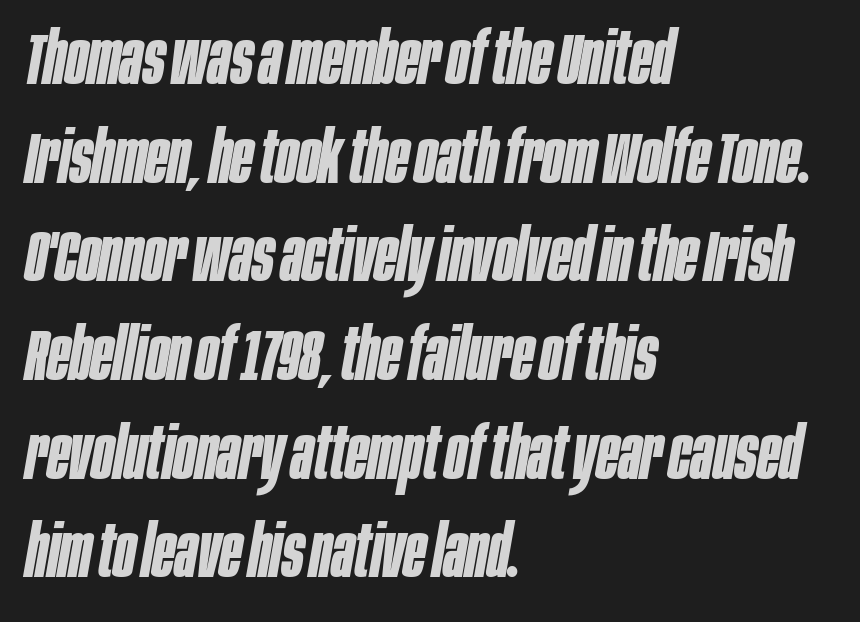
{"italic": "yes", "lean": "right", "slant_degrees": 10, "bold": "yes", "weight": "bold", "width": "condensed", "stroke_contrast": "low", "x_height": "large", "monospaced": "no", "underline": "no", "align": "left", "line_spacing": "normal", "line_spacing_ratio": 1.37, "letter_spacing": "normal", "letter_spacing_em": 0.0, "glyph_px": 72}
